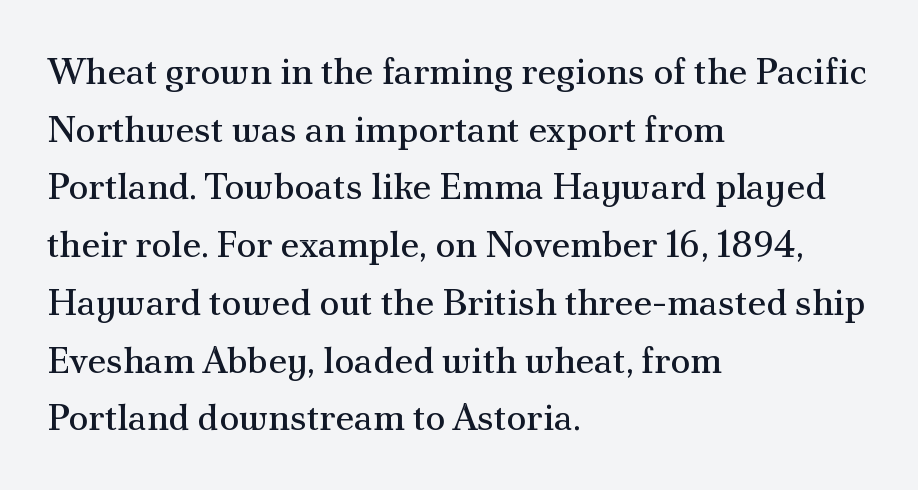
Q: Is the text bold? A: No.
Q: Is the text italic (slanted)? A: No, it is upright.
Q: Is the typeface a serif or a sans-serif typeface? A: Serif.
Q: Is the text underlined? A: No.
Q: How is the paragraph aligned? A: Left-aligned.
Q: Is the spacing between letters normal or unusually wide? A: Normal.
Q: Is the spacing between lines tight, normal or loose? A: Normal.
Q: Width (condensed, normal, or wide)? A: Normal.
Q: Stroke contrast? A: Medium.
Q: x-height? A: Small.
Q: Monospaced? A: No.
